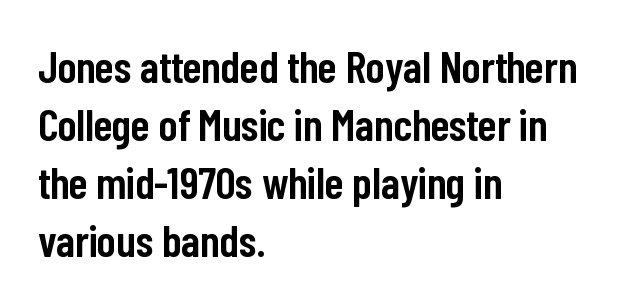
Q: Is the text bold? A: Semi-bold.
Q: Is the text italic (slanted)? A: No, it is upright.
Q: Is the typeface a serif or a sans-serif typeface? A: Sans-serif.
Q: Is the text underlined? A: No.
Q: How is the paragraph aligned? A: Left-aligned.
Q: Is the spacing between letters normal or unusually wide? A: Normal.
Q: Is the spacing between lines tight, normal or loose? A: Normal.
Q: Width (condensed, normal, or wide)? A: Condensed.
Q: Stroke contrast? A: Low.
Q: x-height? A: Medium.
Q: Monospaced? A: No.
